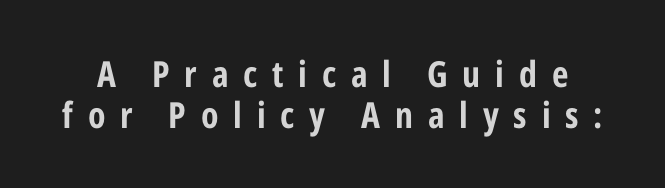
Q: Is the text bold? A: Yes.
Q: Is the text italic (slanted)? A: No, it is upright.
Q: Is the typeface a serif or a sans-serif typeface? A: Sans-serif.
Q: Is the text underlined? A: No.
Q: Is the spacing between letters normal or unusually wide? A: Unusually wide.
Q: Is the spacing between lines tight, normal or loose? A: Tight.
Q: Width (condensed, normal, or wide)? A: Condensed.
Q: Stroke contrast? A: Low.
Q: x-height? A: Medium.
Q: Monospaced? A: No.
